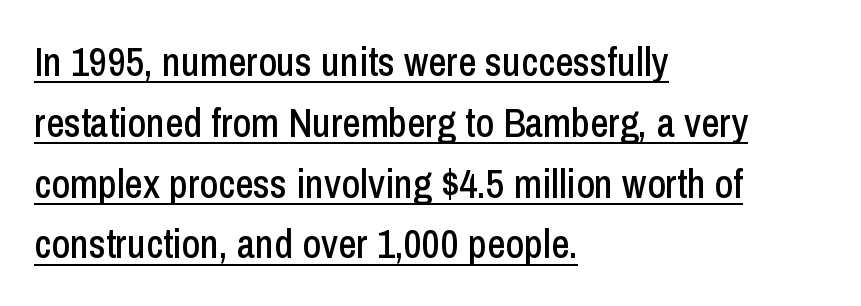
The image shows 40 px condensed sans-serif type, upright; set left-aligned, normal line spacing (1.52x), normal letter spacing, underlined; low stroke contrast and a medium x-height.
